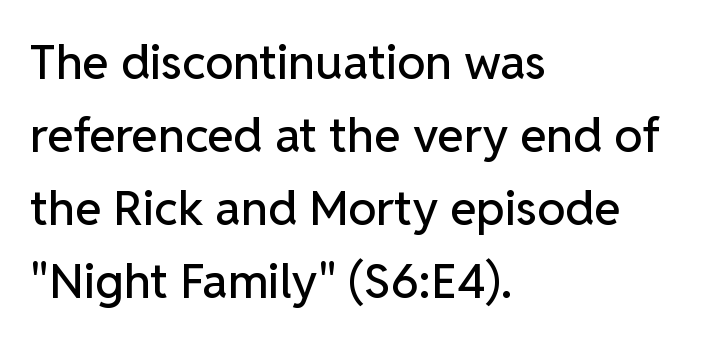
Examine the stroke ends and you'll find no serifs. Descender tails drop into unmarked territory. The letters stand straight up with perfectly vertical stems. Notice how descenders clear the ascenders below comfortably — that's standard leading.
